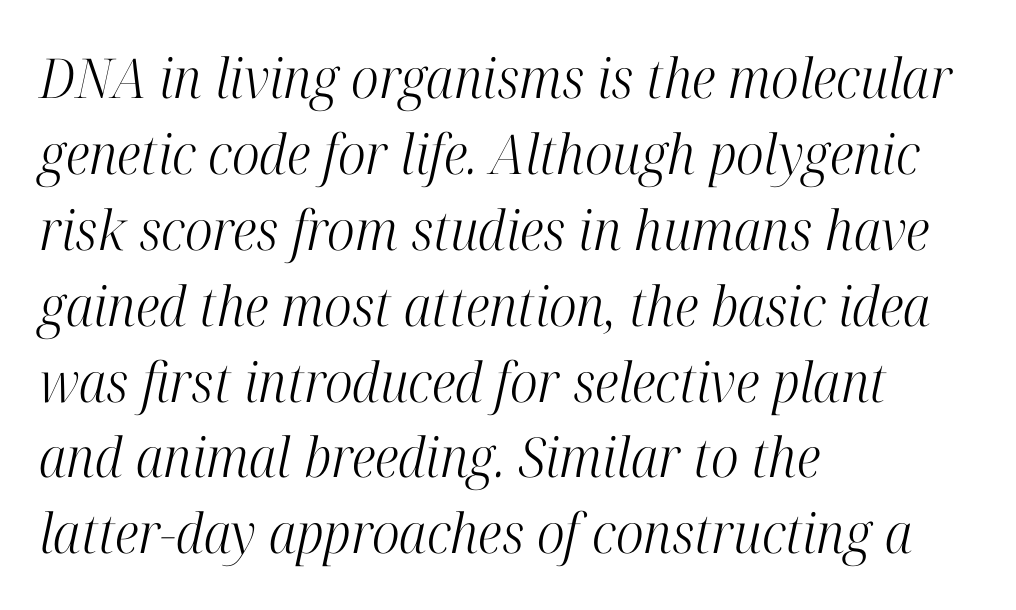
Q: Is the text bold? A: No.
Q: Is the text italic (slanted)? A: Yes, it leans right by about 12 degrees.
Q: Is the typeface a serif or a sans-serif typeface? A: Serif.
Q: Is the text underlined? A: No.
Q: How is the paragraph aligned? A: Left-aligned.
Q: Is the spacing between letters normal or unusually wide? A: Normal.
Q: Is the spacing between lines tight, normal or loose? A: Normal.
Q: Width (condensed, normal, or wide)? A: Condensed.
Q: Stroke contrast? A: High.
Q: x-height? A: Medium.
Q: Monospaced? A: No.
